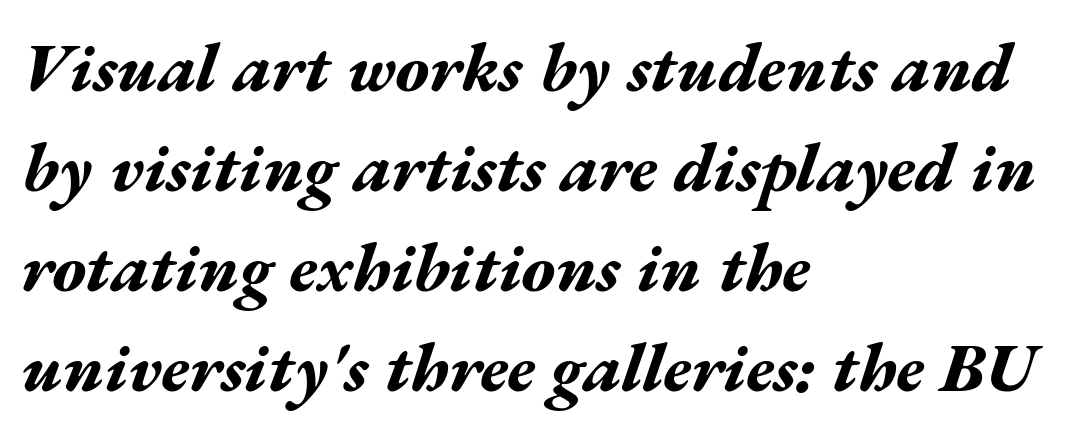
Q: Is the text bold? A: Yes.
Q: Is the text italic (slanted)? A: Yes, it leans right by about 17 degrees.
Q: Is the text underlined? A: No.
Q: How is the paragraph aligned? A: Left-aligned.
Q: Is the spacing between letters normal or unusually wide? A: Normal.
Q: Is the spacing between lines tight, normal or loose? A: Normal.
Q: Width (condensed, normal, or wide)? A: Wide.
Q: Stroke contrast? A: Medium.
Q: x-height? A: Medium.
Q: Monospaced? A: No.
